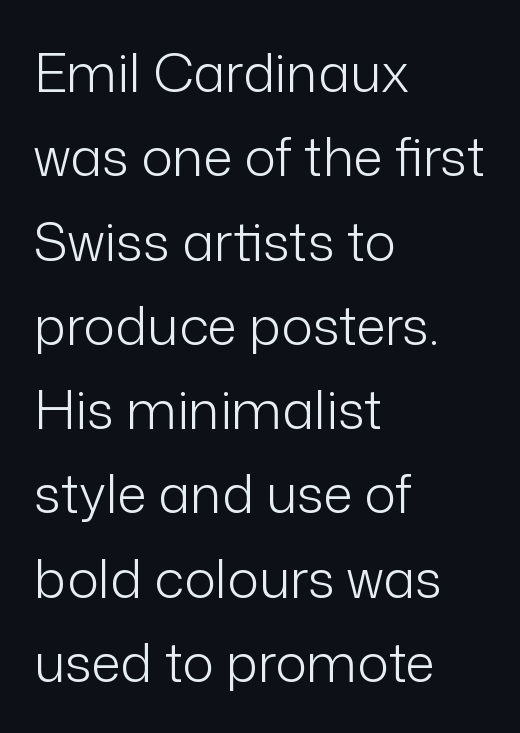
Q: Is the text bold? A: No.
Q: Is the text italic (slanted)? A: No, it is upright.
Q: Is the typeface a serif or a sans-serif typeface? A: Sans-serif.
Q: Is the text underlined? A: No.
Q: How is the paragraph aligned? A: Left-aligned.
Q: Is the spacing between letters normal or unusually wide? A: Normal.
Q: Is the spacing between lines tight, normal or loose? A: Normal.
Q: Width (condensed, normal, or wide)? A: Normal.
Q: Stroke contrast? A: Low.
Q: x-height? A: Medium.
Q: Monospaced? A: No.
